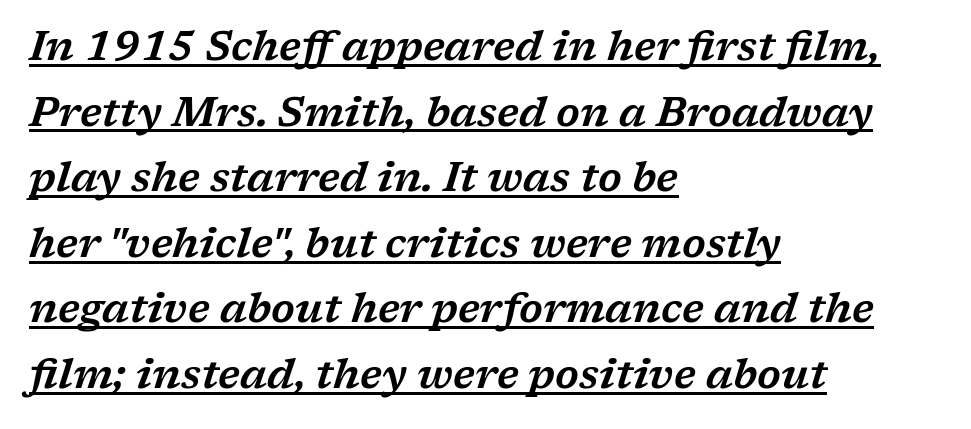
{"serif": "yes", "italic": "yes", "lean": "right", "slant_degrees": 17, "width": "wide", "stroke_contrast": "low", "x_height": "medium", "monospaced": "no", "underline": "yes", "align": "left", "line_spacing": "normal", "line_spacing_ratio": 1.6, "letter_spacing": "normal", "letter_spacing_em": 0.0, "glyph_px": 41}
